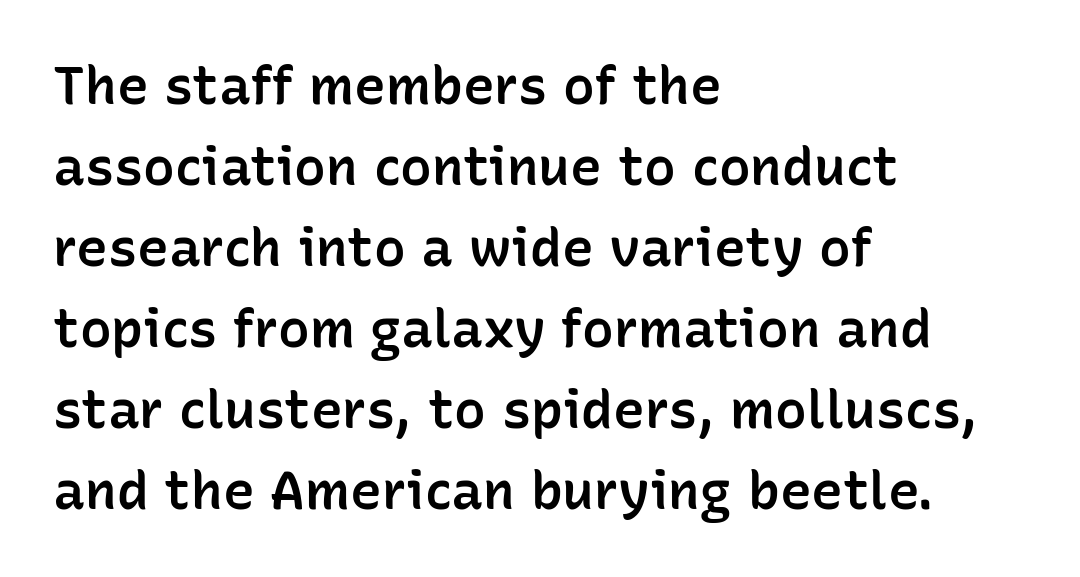
Q: Is the text bold? A: Semi-bold.
Q: Is the text italic (slanted)? A: No, it is upright.
Q: Is the typeface a serif or a sans-serif typeface? A: Sans-serif.
Q: Is the text underlined? A: No.
Q: How is the paragraph aligned? A: Left-aligned.
Q: Is the spacing between letters normal or unusually wide? A: Normal.
Q: Is the spacing between lines tight, normal or loose? A: Normal.
Q: Width (condensed, normal, or wide)? A: Normal.
Q: Stroke contrast? A: Low.
Q: x-height? A: Medium.
Q: Monospaced? A: No.
